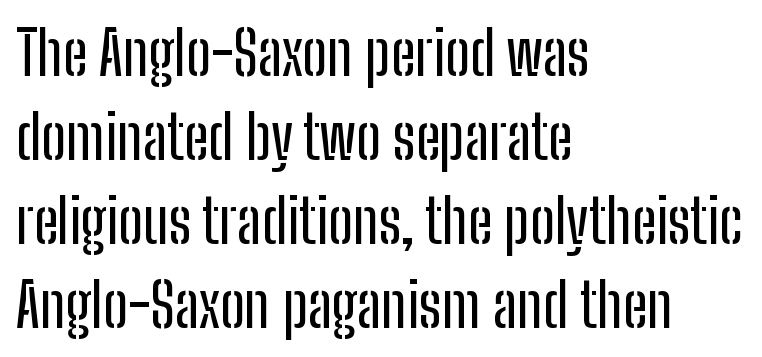
The typeface chosen for these lines omits serifs. The space between consecutive lines is moderate. These lines stack with their left ends in a neat column. Varying glyph widths throughout — classic text-font behaviour.
